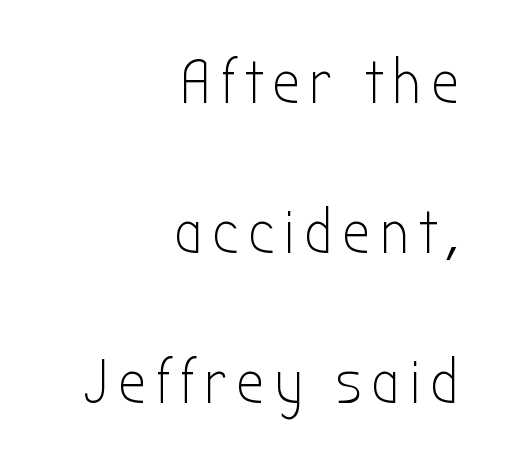
This sample uses a sans-serif face. Varying glyph widths throughout — classic text-font behaviour. Each stroke keeps to a modest, everyday thickness or less. The specimen omits any rule beneath the text block's lines. Is there any slant? The stems are plumb.
